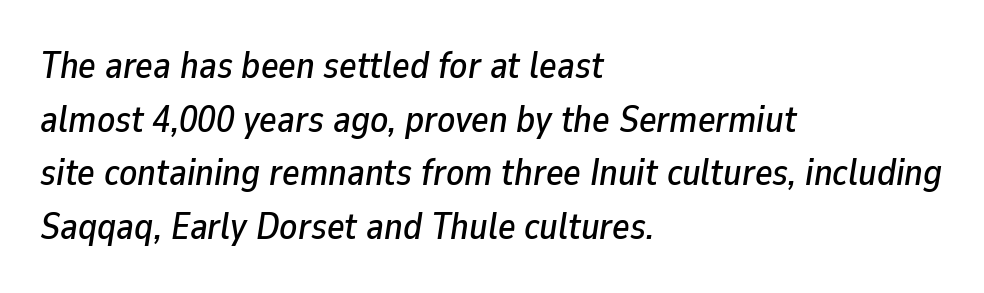
The image shows 37 px text type, italic (leaning right); set left-aligned, normal line spacing (1.45x), normal letter spacing, not underlined; low stroke contrast and a medium x-height.
